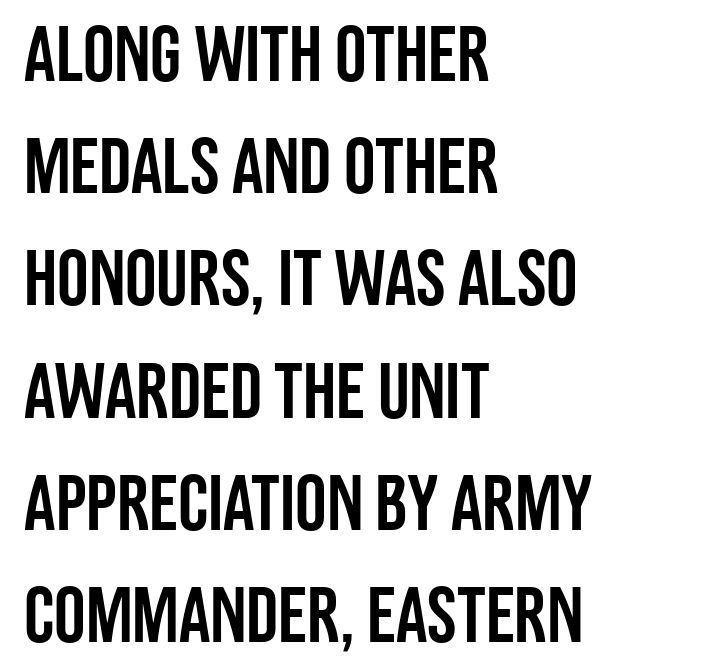
The image shows 79 px condensed sans-serif type, upright; set left-aligned, normal line spacing (1.42x), normal letter spacing, not underlined; low stroke contrast and a large x-height.
